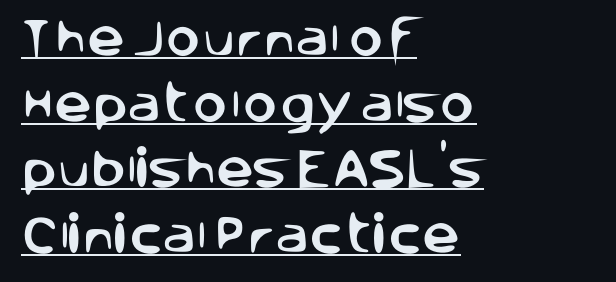
Q: Is the text italic (slanted)? A: No, it is upright.
Q: Is the typeface a serif or a sans-serif typeface? A: Sans-serif.
Q: Is the text underlined? A: Yes.
Q: How is the paragraph aligned? A: Left-aligned.
Q: Is the spacing between letters normal or unusually wide? A: Normal.
Q: Is the spacing between lines tight, normal or loose? A: Normal.
Q: Width (condensed, normal, or wide)? A: Normal.
Q: Stroke contrast? A: Low.
Q: x-height? A: Large.
Q: Monospaced? A: No.
